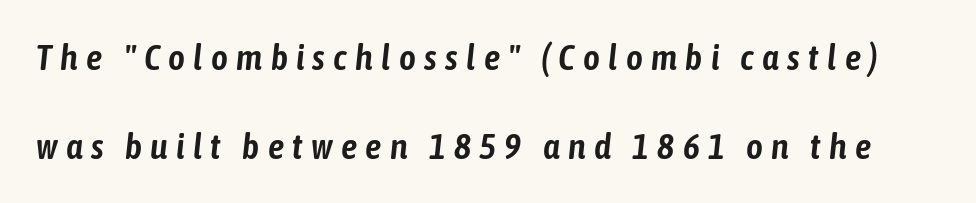
The image shows 36 px condensed type, italic (leaning right); set loose line spacing (2.47x), unusually wide letter spacing (+0.23 em), not underlined; low stroke contrast and a medium x-height.
